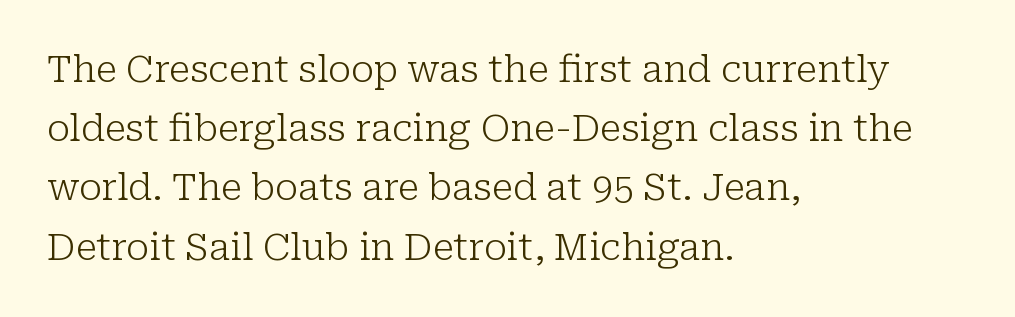
The image shows 37 px light serif type, upright; set left-aligned, normal line spacing (1.6x), normal letter spacing, not underlined; low stroke contrast and a medium x-height.
